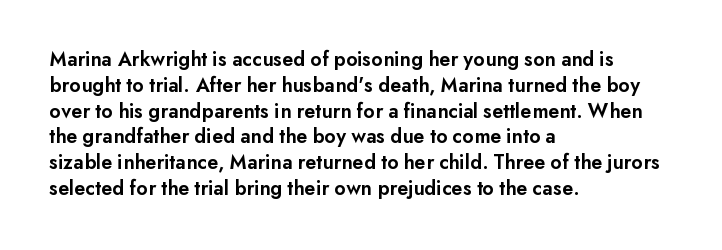
{"italic": "no", "bold": "semi", "underline": "no", "align": "left", "line_spacing_ratio": 1.23, "letter_spacing": "normal", "letter_spacing_em": 0.0, "glyph_px": 21}
